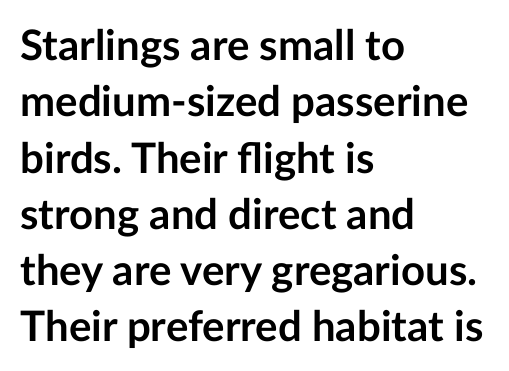
{"serif": "no", "italic": "no", "bold": "yes", "weight": "semibold", "width": "normal", "stroke_contrast": "low", "x_height": "medium", "monospaced": "no", "underline": "no", "align": "left", "line_spacing": "normal", "line_spacing_ratio": 1.34, "letter_spacing": "normal", "letter_spacing_em": 0.0, "glyph_px": 42}
